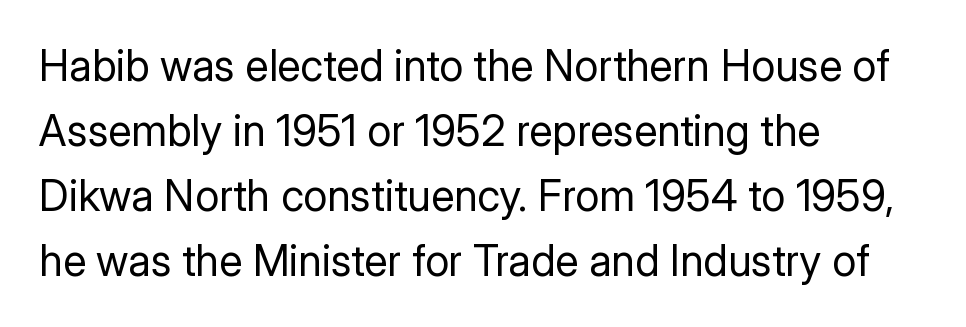
Honestly, there is no underline to notice here at all. The rendering uses a moderate line-height, typical for paragraphs. You can tell from the bare stems that sans-serif type was used. Posture: straight, roman, zero tilt. Stroke mass is kept to a normal reading level or below.
